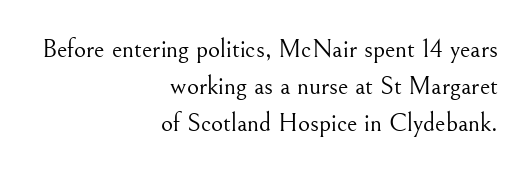
The image shows 26 px text type, upright; set right-aligned, normal line spacing (1.43x), normal letter spacing, not underlined.
